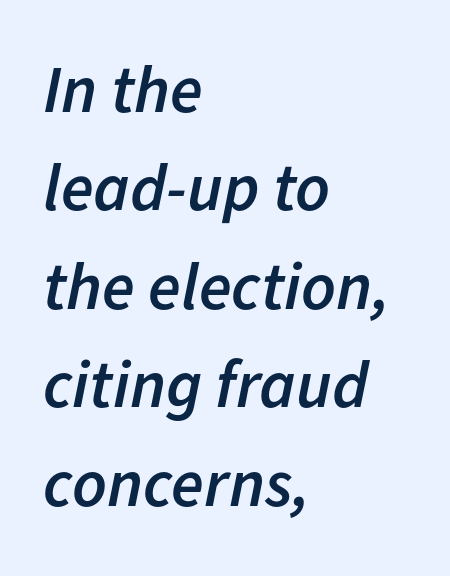
{"italic": "yes", "lean": "right", "slant_degrees": 11, "bold": "semi", "weight": "semibold", "width": "normal", "stroke_contrast": "low", "x_height": "medium", "monospaced": "no", "underline": "no", "align": "left", "line_spacing": "normal", "line_spacing_ratio": 1.47, "letter_spacing": "normal", "letter_spacing_em": 0.0, "glyph_px": 67}
